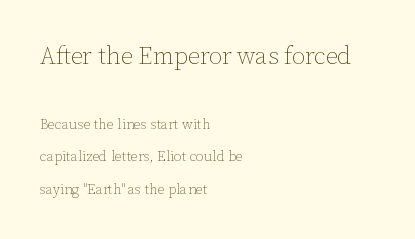
Q: Is the text bold? A: No.
Q: Is the text italic (slanted)? A: No, it is upright.
Q: Is the text underlined? A: No.
Q: How is the paragraph aligned? A: Left-aligned.
Q: Is the spacing between letters normal or unusually wide? A: Normal.
Q: Is the spacing between lines tight, normal or loose? A: Loose.
Q: Which block of text is set in a larger size, the first (top) or the second (bottom)? A: The first (top) one.
